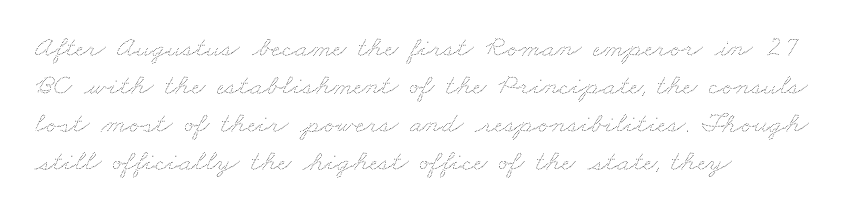
Q: Is the text bold? A: No.
Q: Is the text underlined? A: No.
Q: How is the paragraph aligned? A: Left-aligned.
Q: Is the spacing between letters normal or unusually wide? A: Normal.
Q: Is the spacing between lines tight, normal or loose? A: Normal.
Q: Width (condensed, normal, or wide)? A: Wide.
Q: Stroke contrast? A: Medium.
Q: x-height? A: Small.
Q: Monospaced? A: No.
